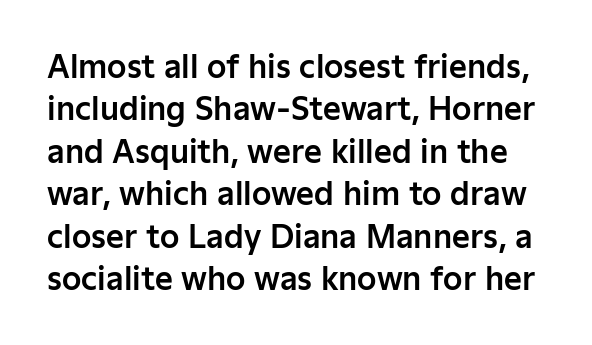
The image shows 31 px sans-serif type, upright; set normal line spacing (1.37x), normal letter spacing, not underlined; low stroke contrast and a medium x-height.
